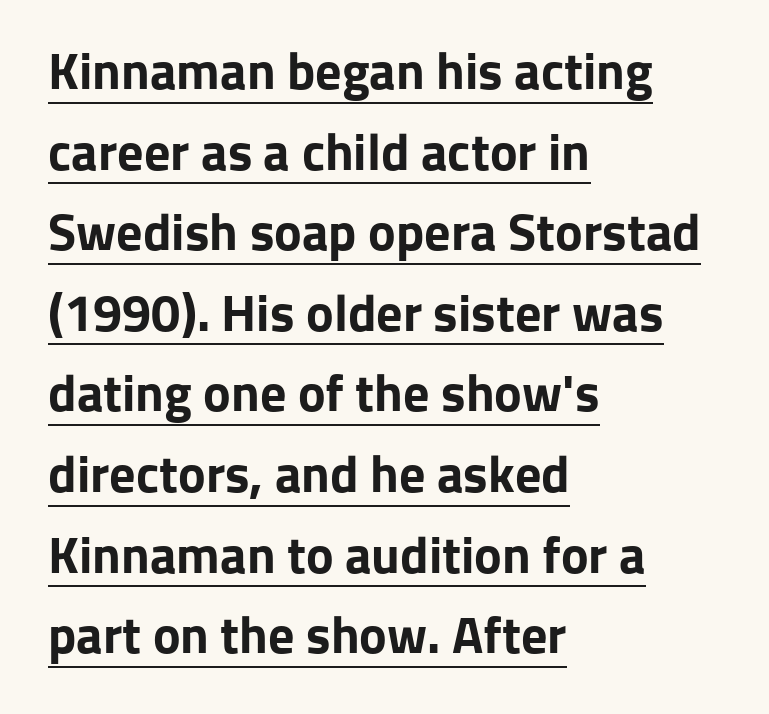
The image shows 52 px bold sans-serif type, upright; set left-aligned, normal line spacing (1.55x), normal letter spacing, underlined; low stroke contrast and a medium x-height.
